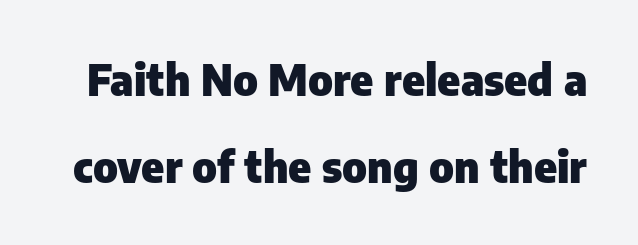
This sample has the flowing, uneven cadence of proportional lettering. The designer went with a sans here, leaving each stem footless. No italicization has been applied; the sample stays upright. You'd pick this weight for a headline — it's a proper bold.
